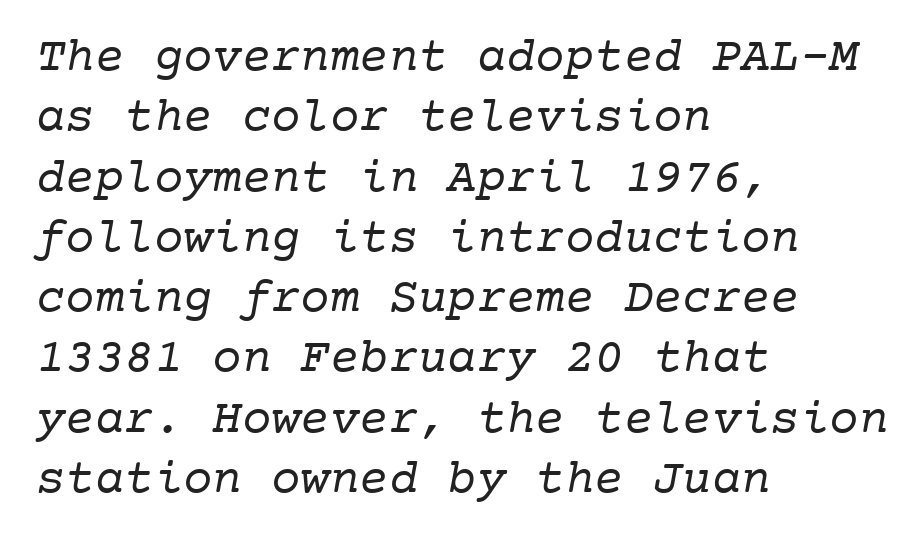
The image shows 49 px regular-weight serif type, monospaced; set left-aligned, line spacing 1.23x, normal letter spacing, not underlined; low stroke contrast and a medium x-height.
